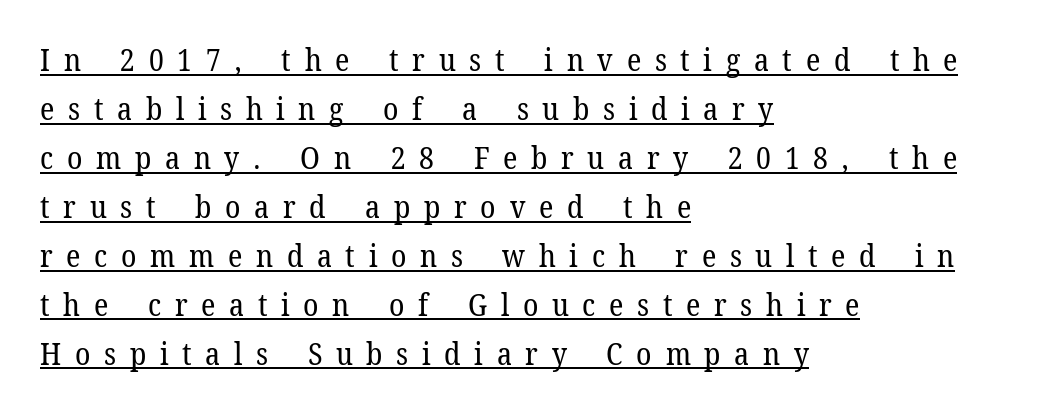
All the whitespace from short lines collects on the right. The rendering uses the underline text-decoration. The type sits square on the baseline with zero lean. The text was rendered using a seriffed face with decorative stroke endings.
